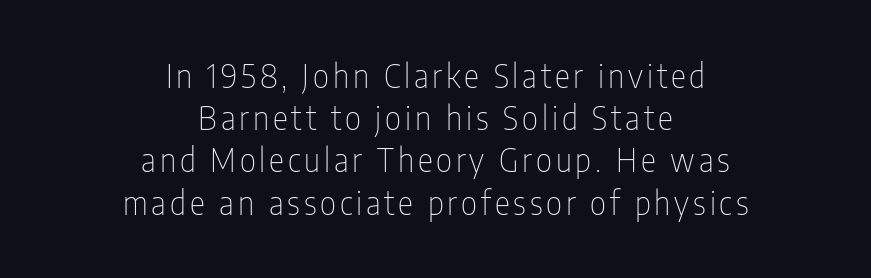
The image shows 32 px thin, condensed sans-serif type, upright; set centered, normal line spacing (1.32x), not underlined; low stroke contrast and a medium x-height.
